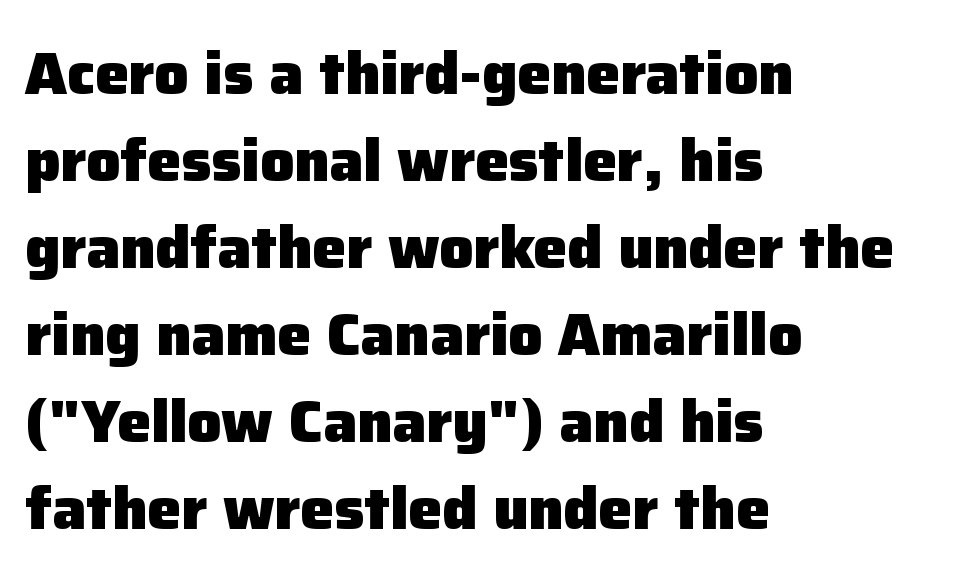
I'd call this a sans setting — the letters go barefoot. Italic? Not at all — the glyphs are vertical. Character widths vary here, with narrow letters taking less room than wide ones. All the whitespace from short lines collects on the right.
